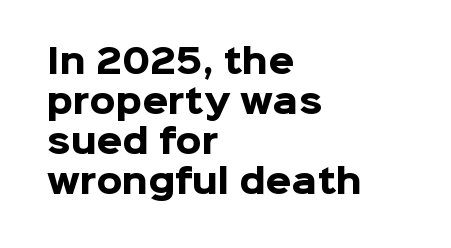
The image shows 33 px heavy sans-serif type, upright; set left-aligned, line spacing 1.21x, normal letter spacing, not underlined; low stroke contrast and a medium x-height.
